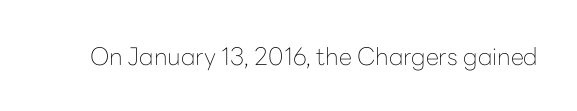
{"italic": "no", "bold": "no", "underline": "no", "letter_spacing": "normal", "letter_spacing_em": 0.0, "glyph_px": 24}
